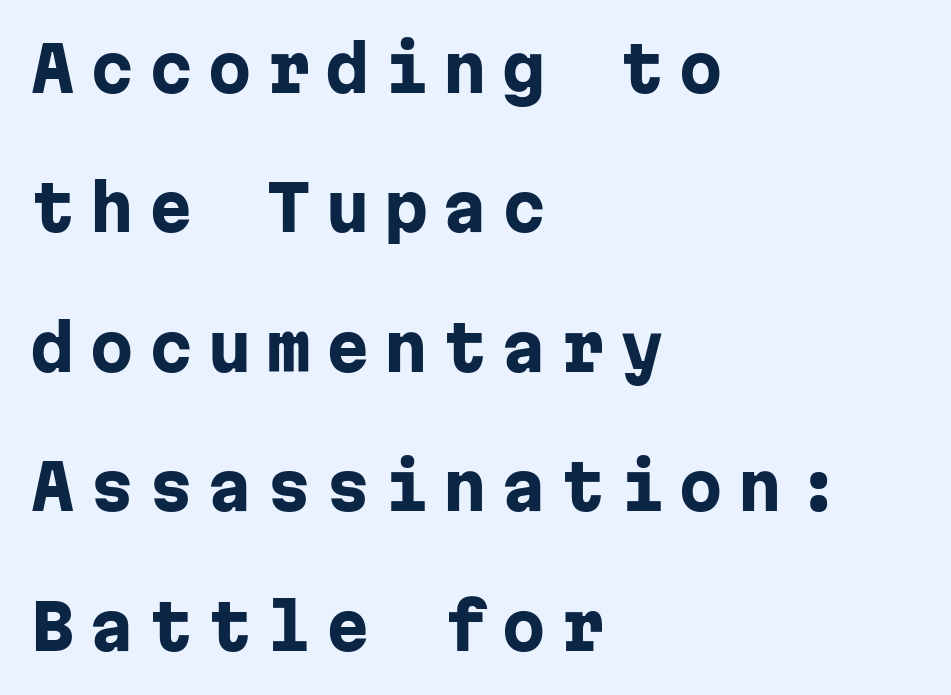
The image shows 62 px heavy sans-serif type, upright, monospaced; set left-aligned, loose line spacing (2.25x), unusually wide letter spacing (+0.25 em), not underlined; low stroke contrast and a medium x-height.
